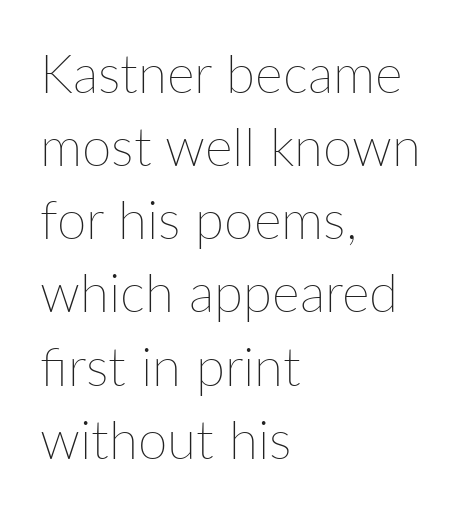
Q: Is the text bold? A: No.
Q: Is the text italic (slanted)? A: No, it is upright.
Q: Is the text underlined? A: No.
Q: How is the paragraph aligned? A: Left-aligned.
Q: Is the spacing between letters normal or unusually wide? A: Normal.
Q: Is the spacing between lines tight, normal or loose? A: Normal.
Q: Width (condensed, normal, or wide)? A: Normal.
Q: Stroke contrast? A: Low.
Q: x-height? A: Medium.
Q: Monospaced? A: No.
